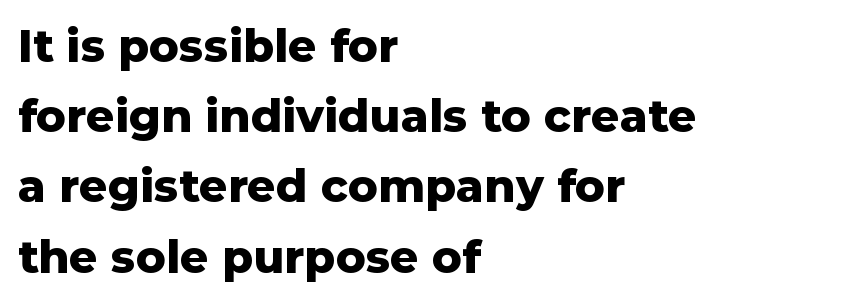
Q: Is the text bold? A: Yes.
Q: Is the text italic (slanted)? A: No, it is upright.
Q: Is the typeface a serif or a sans-serif typeface? A: Sans-serif.
Q: Is the text underlined? A: No.
Q: How is the paragraph aligned? A: Left-aligned.
Q: Is the spacing between letters normal or unusually wide? A: Normal.
Q: Is the spacing between lines tight, normal or loose? A: Normal.
Q: Width (condensed, normal, or wide)? A: Normal.
Q: Stroke contrast? A: Low.
Q: x-height? A: Medium.
Q: Monospaced? A: No.
